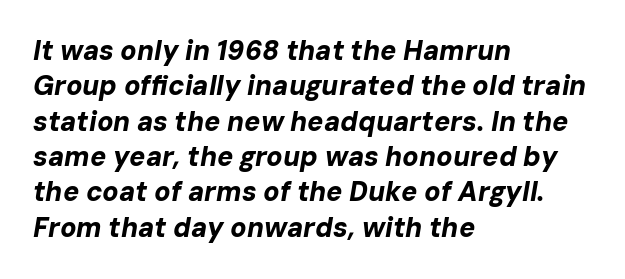
The typesetter chose a ragged-right arrangement here. The leading is moderate, giving the passage an even texture. Nobody touched the tracking dial on this one. Each glyph is drawn with heavy, bold strokes.
